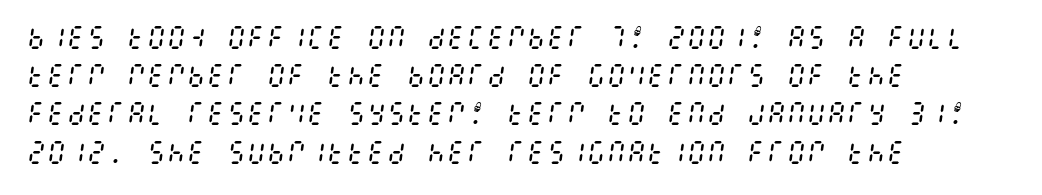
In terms of leading, this rendering sits right in the middle. Is the stroke heavy? The answer is a plain regular-or-lighter. Italic? Definitely — the glyphs are oblique. Caption: standard tracking, unaltered. The rendering anchors every line to the left-hand side.
